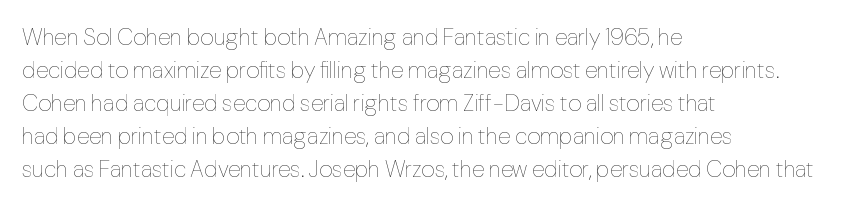
The image shows 23 px text type, upright; set left-aligned, normal line spacing (1.44x), normal letter spacing, not underlined.
